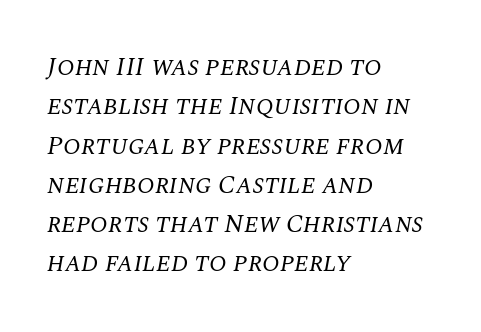
{"italic": "yes", "lean": "right", "slant_degrees": 10, "bold": "no", "underline": "no", "align": "left", "line_spacing": "normal", "line_spacing_ratio": 1.51, "letter_spacing": "normal", "letter_spacing_em": 0.0, "glyph_px": 26}
